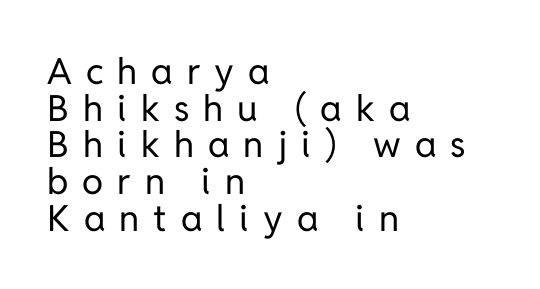
The image shows 36 px regular-weight sans-serif type, upright; set left-aligned, tight line spacing (1.02x), unusually wide letter spacing (+0.39 em), not underlined; low stroke contrast and a medium x-height.
